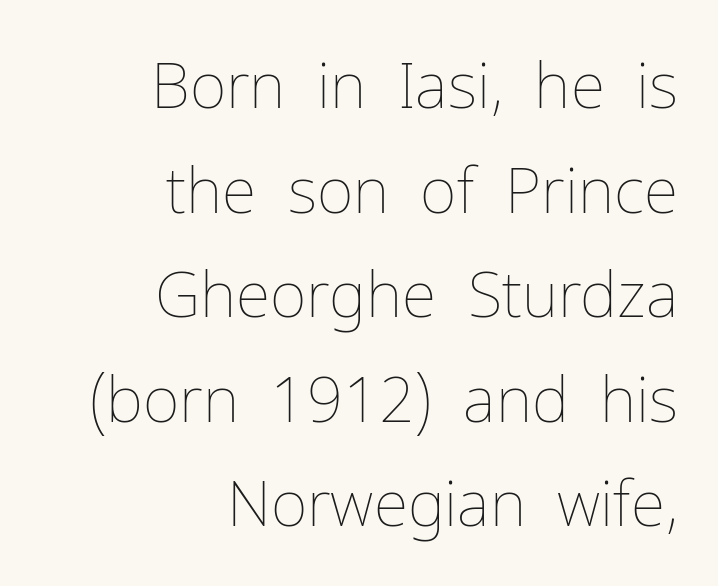
{"italic": "no", "bold": "no", "weight": "thin", "width": "normal", "stroke_contrast": "low", "x_height": "medium", "monospaced": "no", "underline": "no", "align": "right", "line_spacing": "normal", "line_spacing_ratio": 1.66, "letter_spacing": "normal", "letter_spacing_em": 0.0, "glyph_px": 63}
